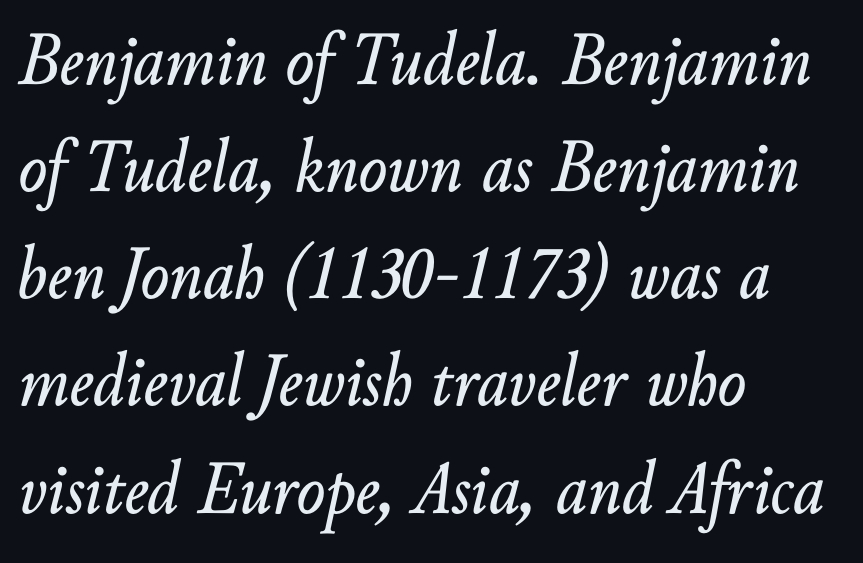
A student would call this left alignment; a typographer would say flush left, rag right. The specimen reads as italic at a glance. Character widths vary here, with narrow letters taking less room than wide ones. Interline gaps are of average width in this sample.
